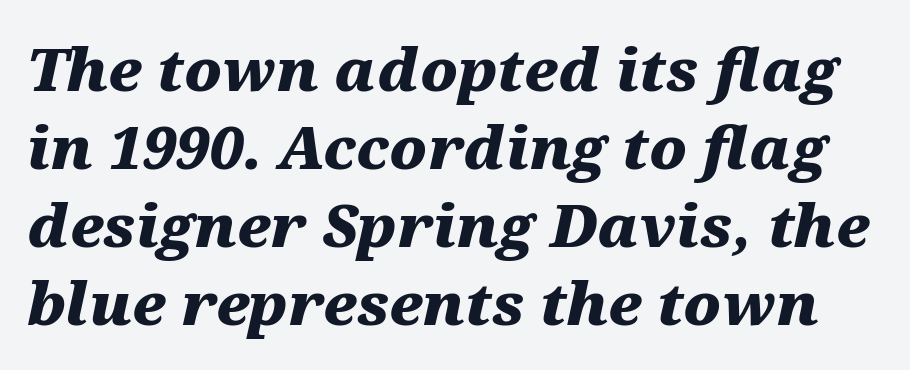
The image shows 59 px heavy, wide type, italic (leaning right); set normal line spacing (1.32x), normal letter spacing, not underlined; medium stroke contrast and a medium x-height.
